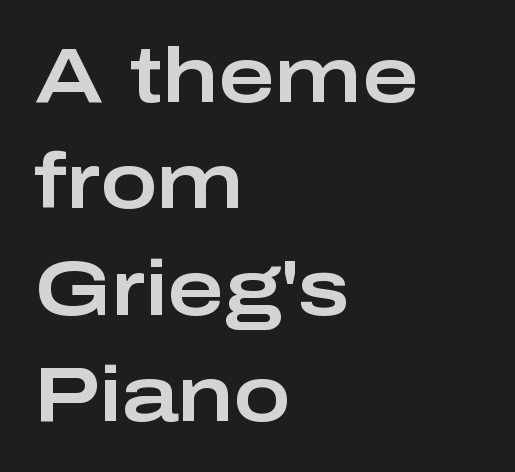
The letters stand straight up with perfectly vertical stems. Students, note that the glyphs here touch the page at normal intervals. To sum up the face: it is a sans, with no serifs. Nobody drew a line under any word here. What's the leading like? Ordinary, nothing unusual. Spacing verdict: proportional, widths tailored to each character.
